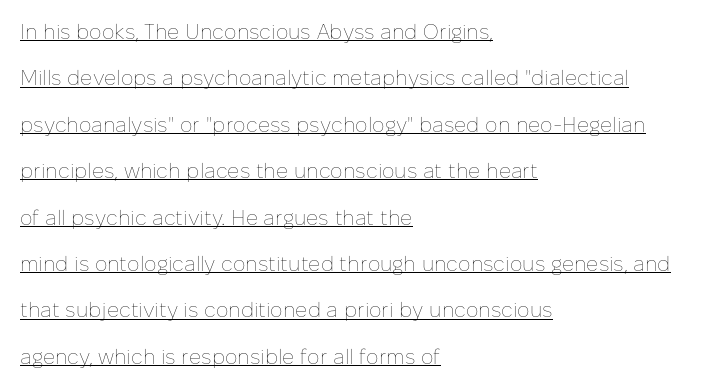
Notice how a bar underscores the lettering throughout. Which margin do the lines hug? The left one — the right edge is uneven. Weight: not bold — regular or lighter. Spacing between characters is what you'd get straight out of the box. Style check: upright.
